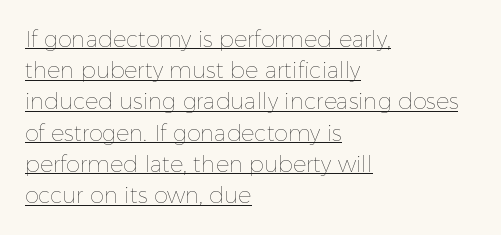
Q: Is the text bold? A: No.
Q: Is the text italic (slanted)? A: No, it is upright.
Q: Is the text underlined? A: Yes.
Q: How is the paragraph aligned? A: Left-aligned.
Q: Is the spacing between letters normal or unusually wide? A: Normal.
Q: Is the spacing between lines tight, normal or loose? A: Normal.
